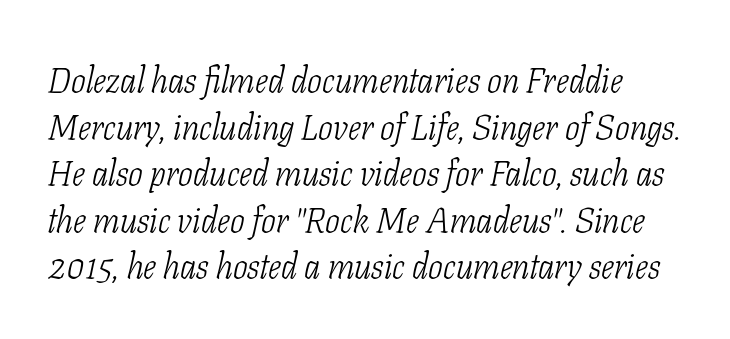
It's the slanting kind of type. The gap between lines stays unmarked. Each letter keeps its own natural width here, so spacing adapts to shape. These lines are composed in type with serifs. Horizontal bands of white between lines are of average thickness.
